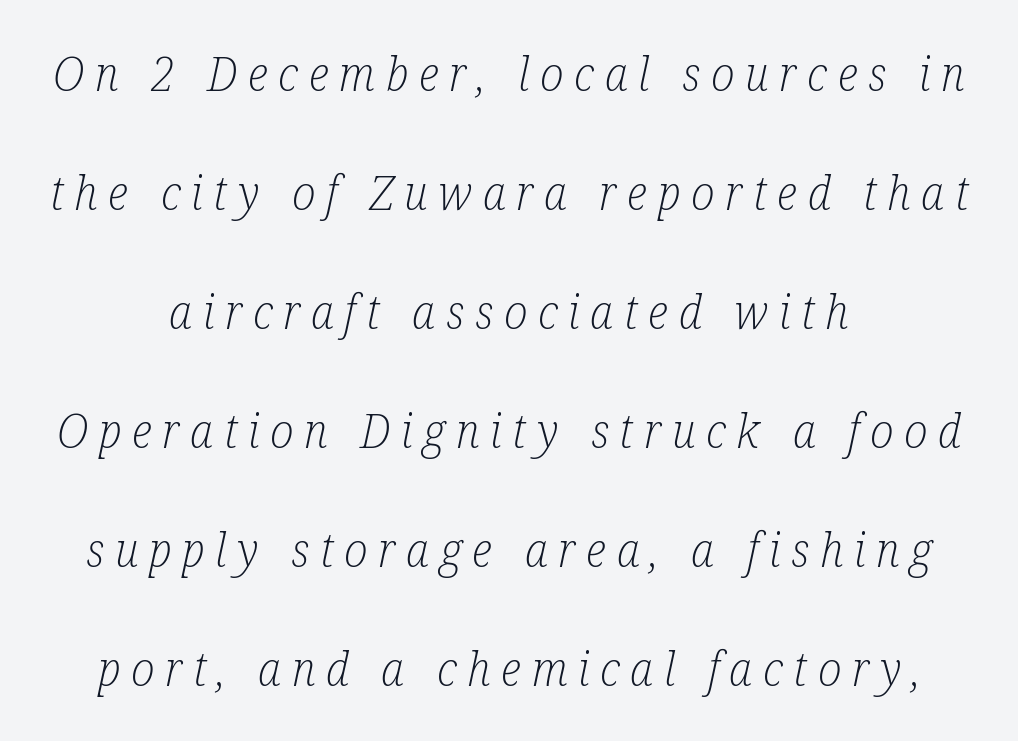
{"serif": "yes", "italic": "yes", "lean": "right", "slant_degrees": 12, "bold": "no", "weight": "light", "width": "condensed", "stroke_contrast": "low", "x_height": "medium", "monospaced": "no", "underline": "no", "align": "center", "line_spacing": "loose", "line_spacing_ratio": 2.48, "letter_spacing": "wide", "letter_spacing_em": 0.22, "glyph_px": 48}
